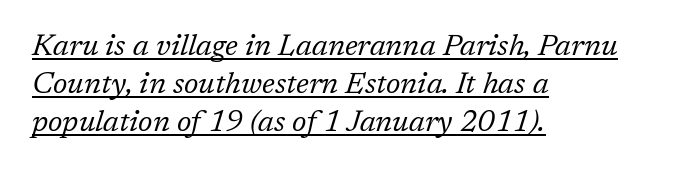
The line texture is even and compact thanks to regular tracking. Typographically, this falls in the serif category. The lettering tilts uniformly, giving the passage an italic look. These lines are set flush left with a ragged right edge. Does the leading feel generous? No, just average. Proportional: the letters do not fall into vertical columns.
